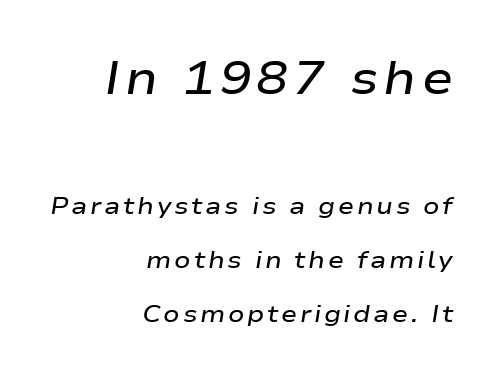
{"italic": "yes", "lean": "right", "slant_degrees": 9, "bold": "semi", "weight": "semibold", "width": "wide", "stroke_contrast": "low", "x_height": "medium", "monospaced": "no", "underline": "no", "align": "right", "line_spacing": "loose", "line_spacing_ratio": 2.25, "larger_block": "first", "size_ratio": 1.96, "glyph_px": 47}
